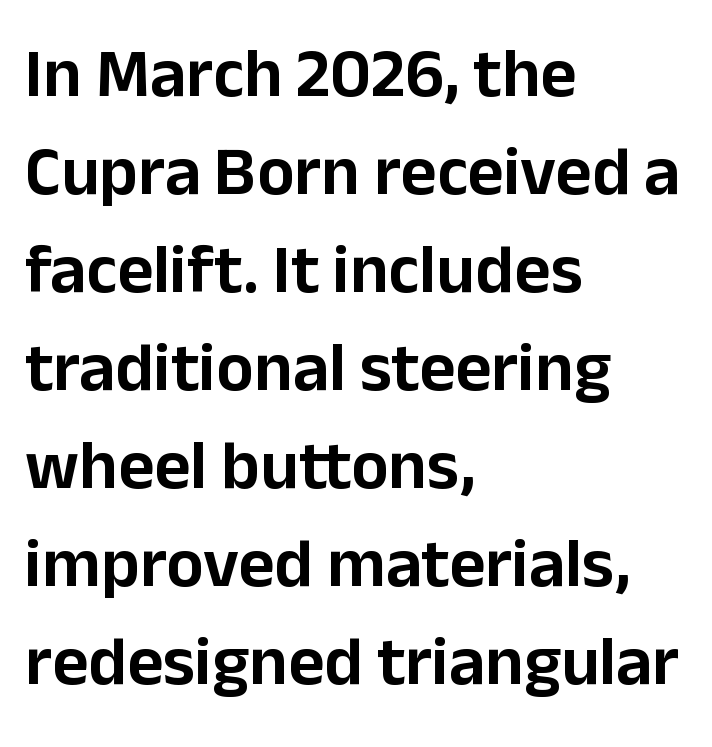
The image shows 70 px sans-serif type, upright; set left-aligned, normal line spacing (1.4x), normal letter spacing, not underlined; low stroke contrast and a medium x-height.
